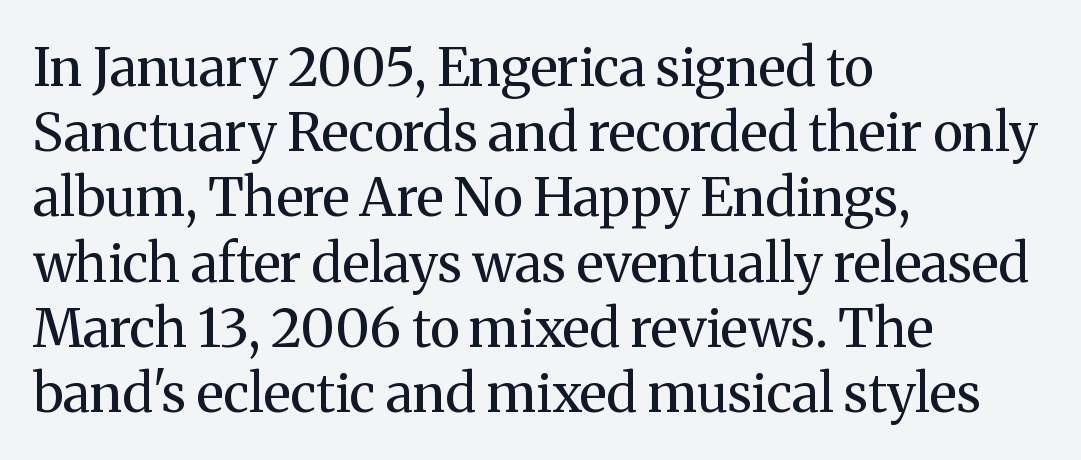
{"serif": "yes", "italic": "no", "bold": "no", "weight": "regular", "width": "normal", "stroke_contrast": "medium", "x_height": "medium", "monospaced": "no", "underline": "no", "align": "left", "line_spacing_ratio": 1.23, "letter_spacing": "normal", "letter_spacing_em": 0.0, "glyph_px": 53}
